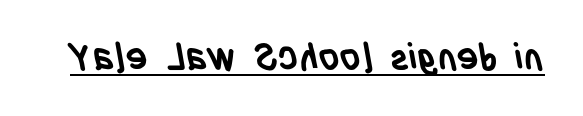
{"serif": "no", "bold": "yes", "weight": "semibold", "width": "condensed", "stroke_contrast": "low", "x_height": "large", "monospaced": "no", "underline": "yes", "letter_spacing": "normal", "letter_spacing_em": 0.0, "glyph_px": 37}
